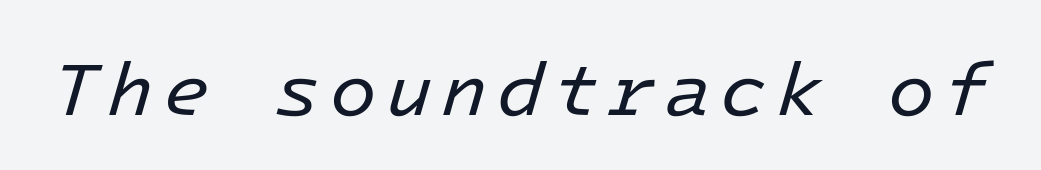
Q: Is the text bold? A: No.
Q: Is the text italic (slanted)? A: Yes, it leans right by about 16 degrees.
Q: Is the text underlined? A: No.
Q: Width (condensed, normal, or wide)? A: Normal.
Q: Stroke contrast? A: Low.
Q: x-height? A: Medium.
Q: Monospaced? A: Yes.
